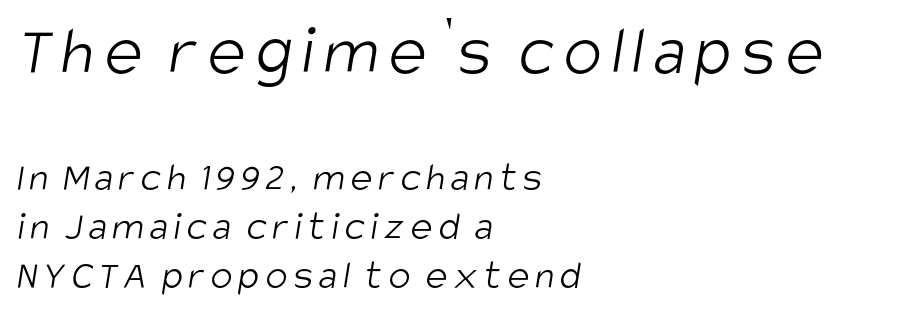
The typesetting does not lean heavy: it is not bold. All the whitespace from short lines collects on the right. The emphasis by scale lands on block number one, above. The letters advance in unequal steps, a hallmark of proportional type. Grotesque or geometric, the face here clearly has no serifs.
